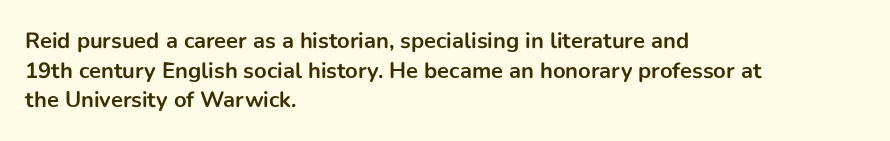
Q: Is the text bold? A: Yes.
Q: Is the text italic (slanted)? A: No, it is upright.
Q: Is the text underlined? A: No.
Q: How is the paragraph aligned? A: Left-aligned.
Q: Is the spacing between letters normal or unusually wide? A: Normal.
Q: Is the spacing between lines tight, normal or loose? A: Normal.
